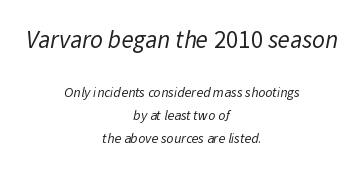
Q: Is the text bold? A: No.
Q: Is the text underlined? A: No.
Q: How is the paragraph aligned? A: Centered.
Q: Is the spacing between letters normal or unusually wide? A: Normal.
Q: Is the spacing between lines tight, normal or loose? A: Normal.
Q: Which block of text is set in a larger size, the first (top) or the second (bottom)? A: The first (top) one.
